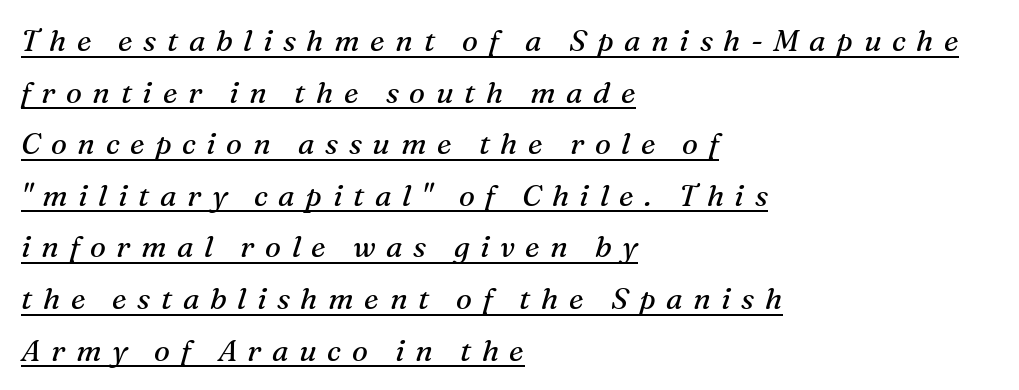
Q: Is the text bold? A: No.
Q: Is the text italic (slanted)? A: Yes, it leans right by about 16 degrees.
Q: Is the typeface a serif or a sans-serif typeface? A: Serif.
Q: Is the text underlined? A: Yes.
Q: How is the paragraph aligned? A: Left-aligned.
Q: Is the spacing between letters normal or unusually wide? A: Unusually wide.
Q: Width (condensed, normal, or wide)? A: Normal.
Q: Stroke contrast? A: Medium.
Q: x-height? A: Medium.
Q: Monospaced? A: No.
